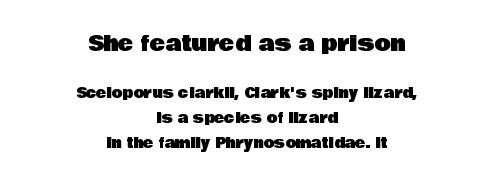
Nope, not italic — everything's standing straight. Each row of text sits above clean, open space. The letters in the upper block stand taller than those in the block below. Look at the tracking — it's just the regular setting, nothing added.
